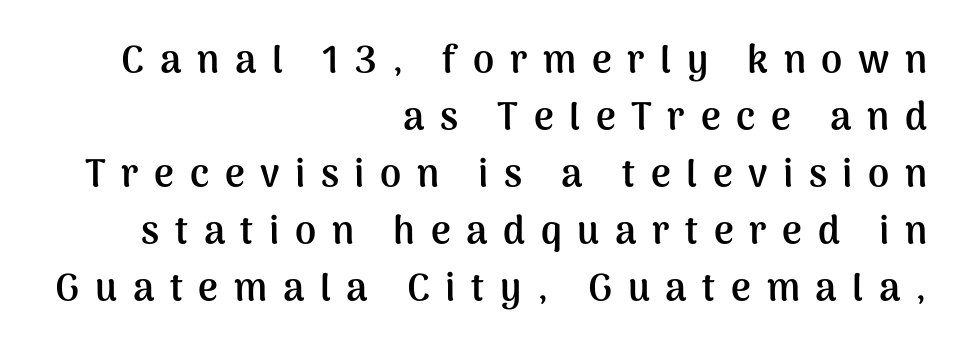
Q: Is the text bold? A: Yes.
Q: Is the text italic (slanted)? A: No, it is upright.
Q: Is the typeface a serif or a sans-serif typeface? A: Sans-serif.
Q: Is the text underlined? A: No.
Q: How is the paragraph aligned? A: Right-aligned.
Q: Is the spacing between letters normal or unusually wide? A: Unusually wide.
Q: Is the spacing between lines tight, normal or loose? A: Normal.
Q: Width (condensed, normal, or wide)? A: Normal.
Q: Stroke contrast? A: Medium.
Q: x-height? A: Medium.
Q: Monospaced? A: No.
